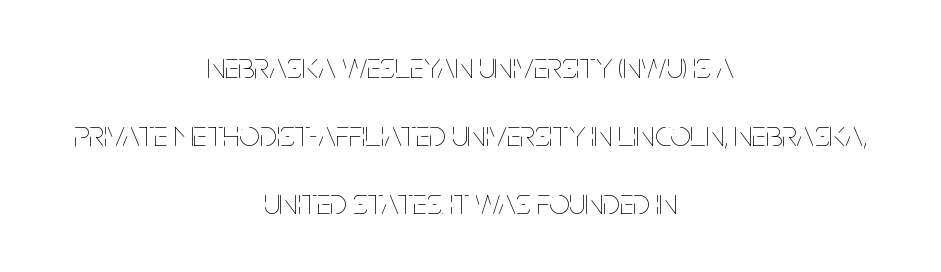
The image shows 36 px thin, condensed type, upright; set centered, line spacing 1.89x, normal letter spacing, not underlined; low stroke contrast and a large x-height.
